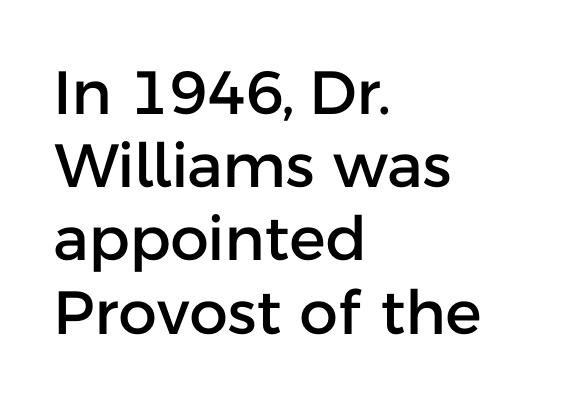
Q: Is the text italic (slanted)? A: No, it is upright.
Q: Is the typeface a serif or a sans-serif typeface? A: Sans-serif.
Q: Is the text underlined? A: No.
Q: How is the paragraph aligned? A: Left-aligned.
Q: Is the spacing between letters normal or unusually wide? A: Normal.
Q: Width (condensed, normal, or wide)? A: Normal.
Q: Stroke contrast? A: Low.
Q: x-height? A: Medium.
Q: Monospaced? A: No.
